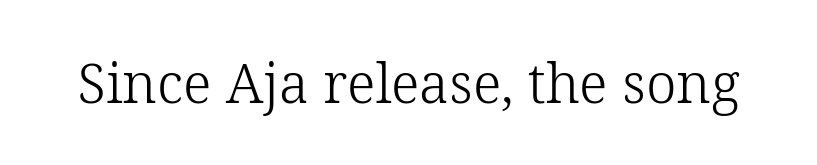
The image shows 55 px light serif type, upright; set normal letter spacing, not underlined; low stroke contrast and a medium x-height.
